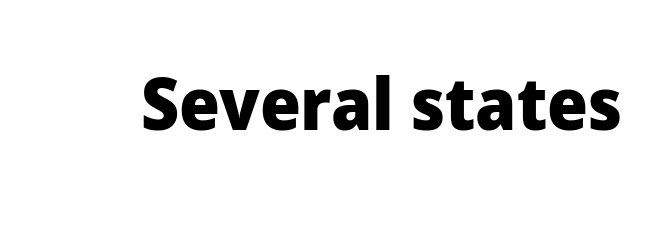
Every stem runs plumb, perpendicular to the baseline. The strip under each line holds only bare page. Proportional: the letters do not fall into vertical columns. This rendering employs a face without finishing strokes, i.e., a sans-serif. Is the type bold? Yes — the strokes are clearly thick and heavy.
